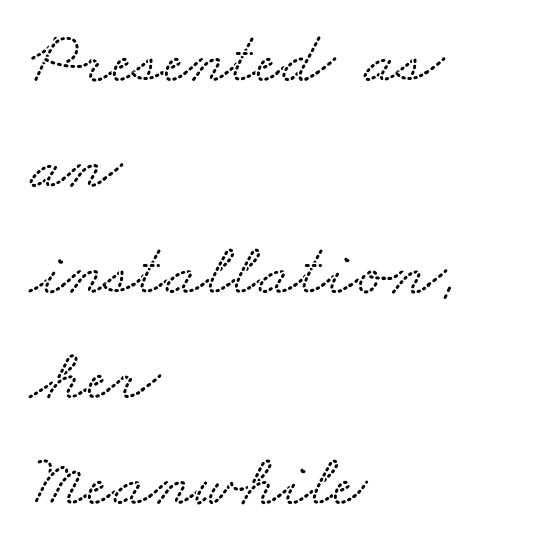
The image shows 74 px wide serif type; set left-aligned, normal line spacing (1.43x), normal letter spacing, not underlined; medium stroke contrast and a small x-height.
